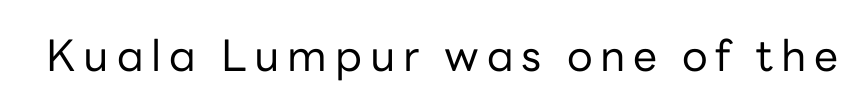
The image shows 43 px regular-weight sans-serif type, upright; set not underlined; low stroke contrast and a medium x-height.
